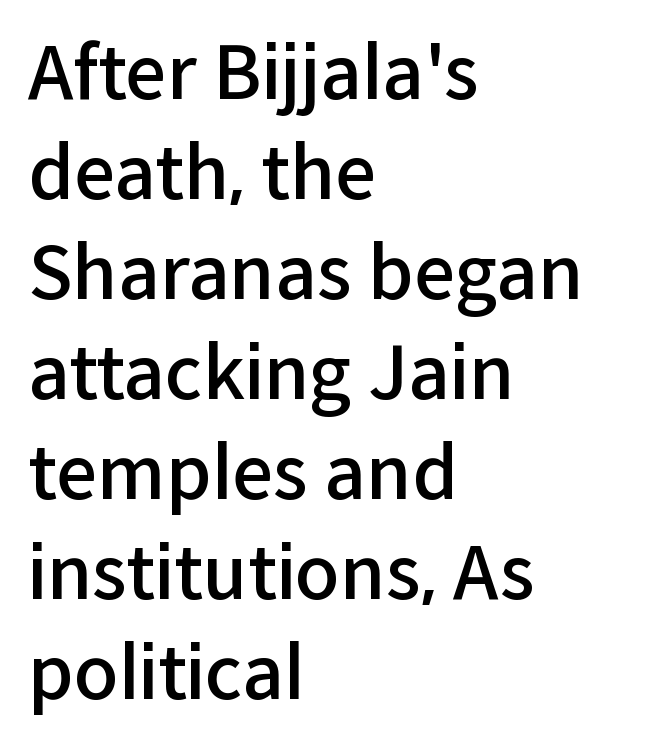
The image shows 73 px semibold sans-serif type, upright; set left-aligned, normal line spacing (1.37x), normal letter spacing, not underlined; low stroke contrast and a medium x-height.
